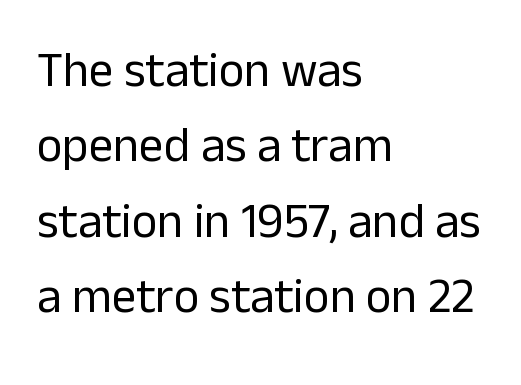
The image shows 49 px regular-weight sans-serif type, upright; set left-aligned, normal line spacing (1.54x), normal letter spacing, not underlined; low stroke contrast and a medium x-height.
